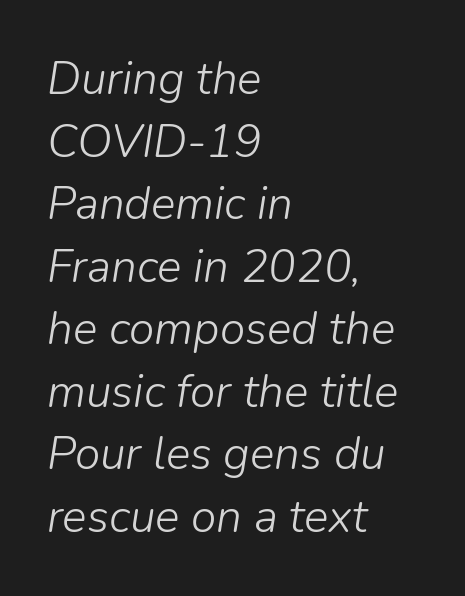
Vertical spacing — default. Is the letter spacing exaggerated? No — it looks like the ordinary default. This rendering features lettering with no underline. Vertical stems look standard width or narrower in stroke. If you drew a line through each stem, it would be angled.
